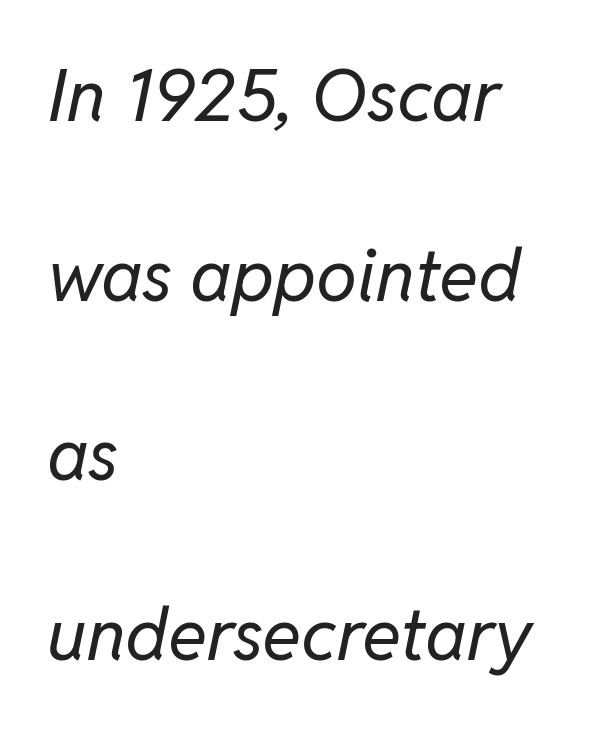
The image shows 73 px regular-weight type, italic (leaning right); set left-aligned, loose line spacing (2.46x), normal letter spacing, not underlined; low stroke contrast and a medium x-height.
